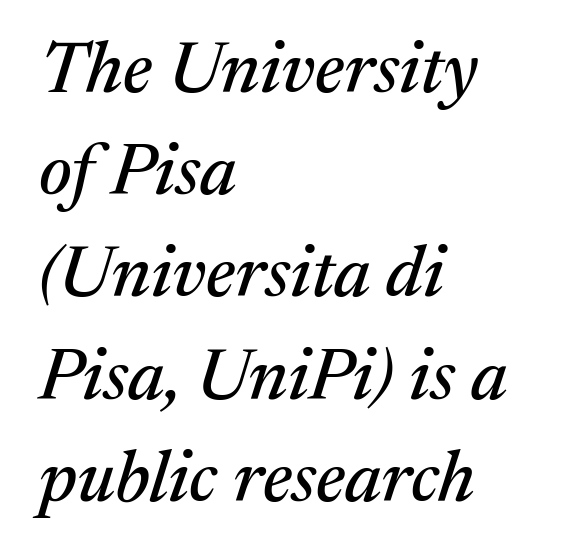
Q: Is the text italic (slanted)? A: Yes, it leans right by about 17 degrees.
Q: Is the typeface a serif or a sans-serif typeface? A: Serif.
Q: Is the text underlined? A: No.
Q: How is the paragraph aligned? A: Left-aligned.
Q: Is the spacing between letters normal or unusually wide? A: Normal.
Q: Is the spacing between lines tight, normal or loose? A: Normal.
Q: Width (condensed, normal, or wide)? A: Normal.
Q: Stroke contrast? A: Medium.
Q: x-height? A: Medium.
Q: Monospaced? A: No.
